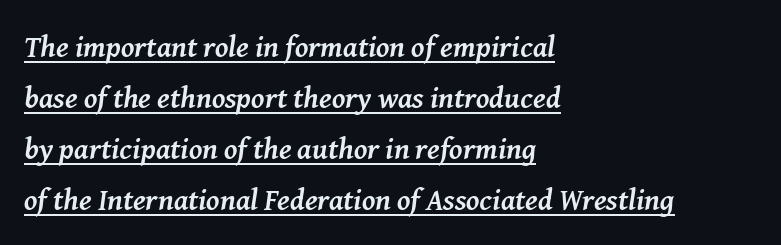
Q: Is the text bold? A: Yes.
Q: Is the text italic (slanted)? A: Yes, it leans right by about 8 degrees.
Q: Is the typeface a serif or a sans-serif typeface? A: Serif.
Q: Is the text underlined? A: Yes.
Q: How is the paragraph aligned? A: Left-aligned.
Q: Is the spacing between letters normal or unusually wide? A: Normal.
Q: Is the spacing between lines tight, normal or loose? A: Normal.
Q: Width (condensed, normal, or wide)? A: Normal.
Q: Stroke contrast? A: Medium.
Q: x-height? A: Medium.
Q: Monospaced? A: No.
